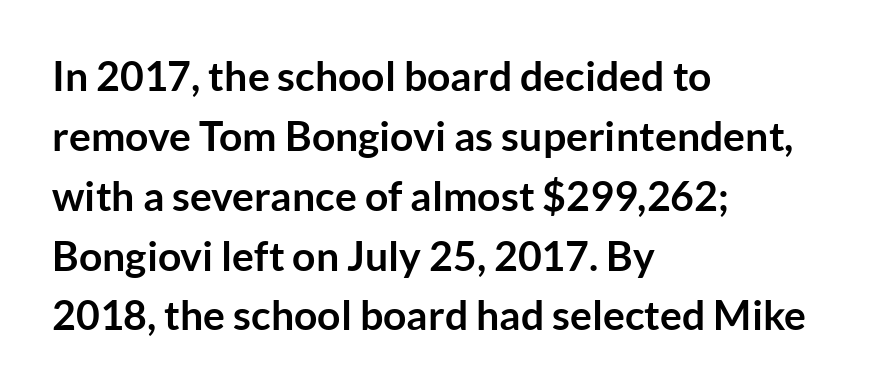
Q: Is the text bold? A: Yes.
Q: Is the text italic (slanted)? A: No, it is upright.
Q: Is the typeface a serif or a sans-serif typeface? A: Sans-serif.
Q: Is the text underlined? A: No.
Q: How is the paragraph aligned? A: Left-aligned.
Q: Is the spacing between letters normal or unusually wide? A: Normal.
Q: Is the spacing between lines tight, normal or loose? A: Normal.
Q: Width (condensed, normal, or wide)? A: Normal.
Q: Stroke contrast? A: Low.
Q: x-height? A: Medium.
Q: Monospaced? A: No.
